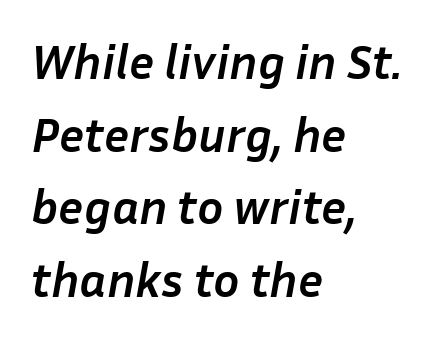
The image shows 49 px semibold type, italic (leaning right); set left-aligned, normal line spacing (1.48x), normal letter spacing, not underlined; low stroke contrast and a medium x-height.
